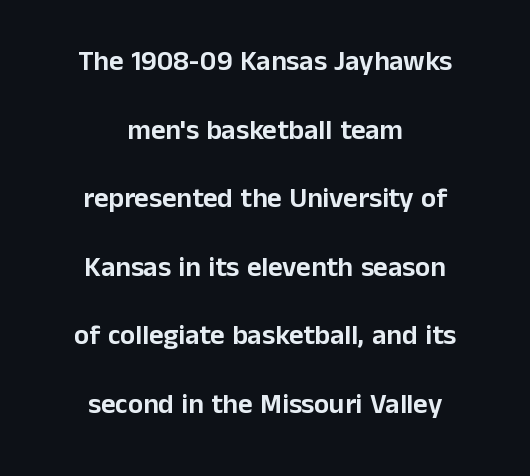
The image shows 28 px sans-serif type, upright; set centered, loose line spacing (2.45x), normal letter spacing, not underlined; low stroke contrast and a medium x-height.
